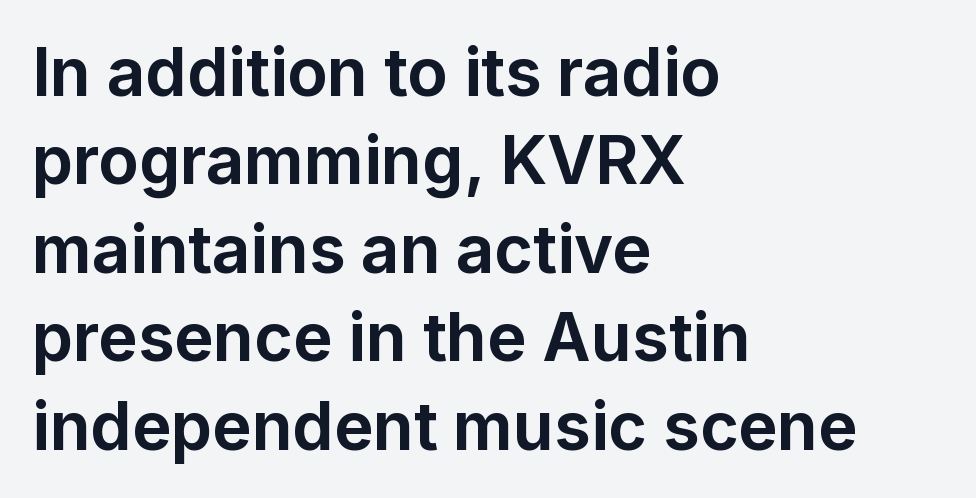
Q: Is the text bold? A: Yes.
Q: Is the text italic (slanted)? A: No, it is upright.
Q: Is the typeface a serif or a sans-serif typeface? A: Sans-serif.
Q: Is the text underlined? A: No.
Q: How is the paragraph aligned? A: Left-aligned.
Q: Is the spacing between letters normal or unusually wide? A: Normal.
Q: Is the spacing between lines tight, normal or loose? A: Normal.
Q: Width (condensed, normal, or wide)? A: Normal.
Q: Stroke contrast? A: Low.
Q: x-height? A: Medium.
Q: Monospaced? A: No.
